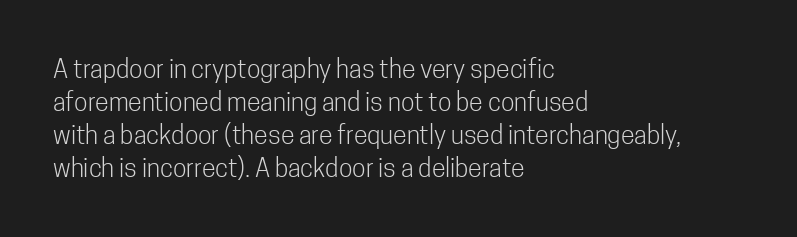
Q: Is the text bold? A: No.
Q: Is the text italic (slanted)? A: No, it is upright.
Q: Is the text underlined? A: No.
Q: How is the paragraph aligned? A: Left-aligned.
Q: Is the spacing between letters normal or unusually wide? A: Normal.
Q: Is the spacing between lines tight, normal or loose? A: Normal.
